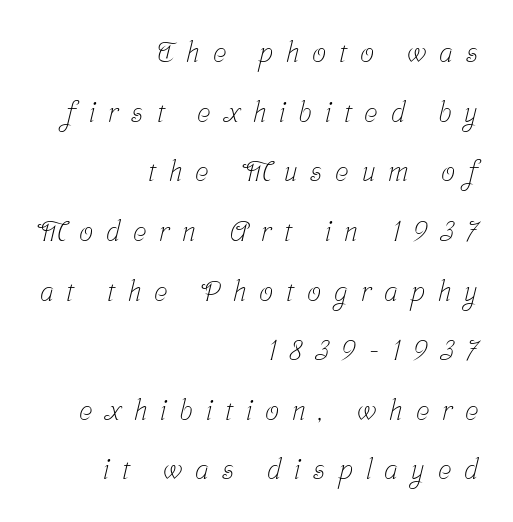
Q: Is the text bold? A: No.
Q: Is the typeface a serif or a sans-serif typeface? A: Serif.
Q: Is the text underlined? A: No.
Q: How is the paragraph aligned? A: Right-aligned.
Q: Is the spacing between letters normal or unusually wide? A: Unusually wide.
Q: Is the spacing between lines tight, normal or loose? A: Loose.
Q: Width (condensed, normal, or wide)? A: Condensed.
Q: Stroke contrast? A: Low.
Q: x-height? A: Medium.
Q: Monospaced? A: No.
